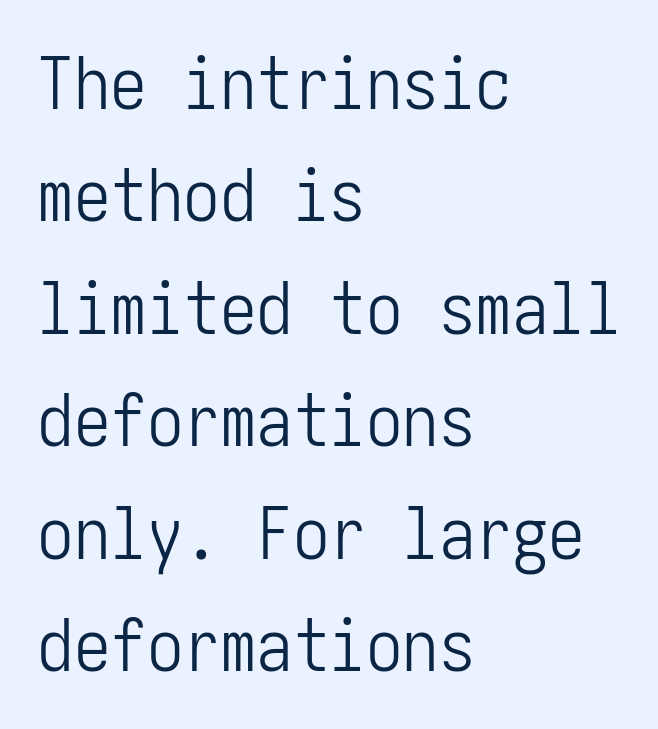
Rendered with straight, roman letterforms. A typesetter would call this zero additional tracking. Horizontal bands of white between lines are of average thickness. The zone under the glyphs is completely vacant. The strokes are not fattened; the text isn't bold.
